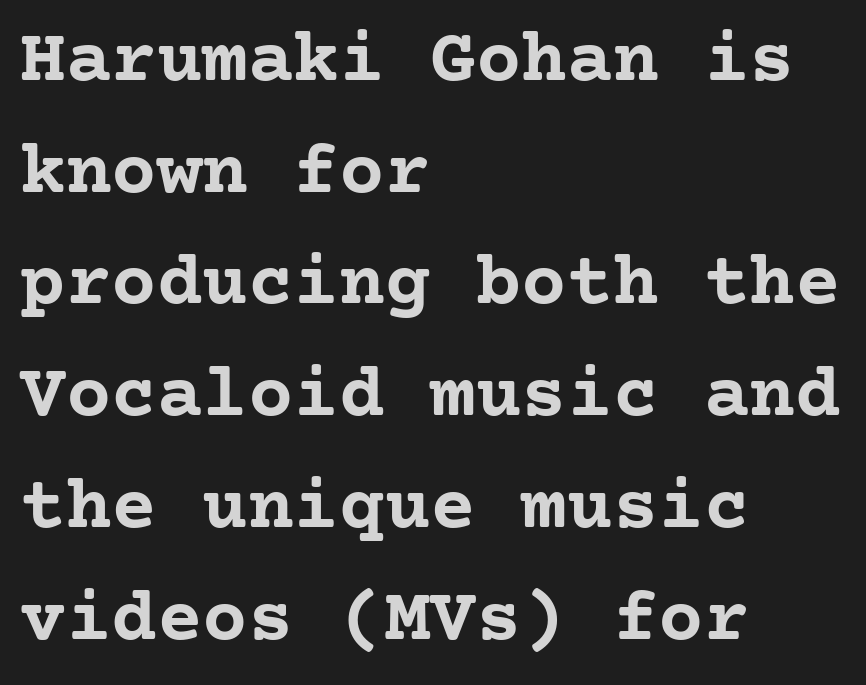
Q: Is the text bold? A: Yes.
Q: Is the text italic (slanted)? A: No, it is upright.
Q: Is the typeface a serif or a sans-serif typeface? A: Serif.
Q: Is the text underlined? A: No.
Q: How is the paragraph aligned? A: Left-aligned.
Q: Is the spacing between letters normal or unusually wide? A: Normal.
Q: Is the spacing between lines tight, normal or loose? A: Normal.
Q: Width (condensed, normal, or wide)? A: Normal.
Q: Stroke contrast? A: Low.
Q: x-height? A: Medium.
